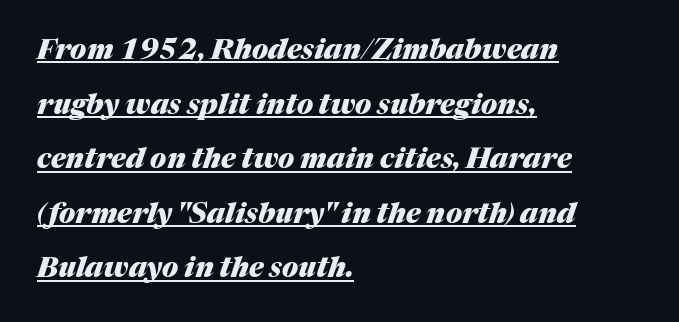
Q: Is the text bold? A: Yes.
Q: Is the text italic (slanted)? A: Yes, it leans right by about 17 degrees.
Q: Is the text underlined? A: Yes.
Q: How is the paragraph aligned? A: Left-aligned.
Q: Is the spacing between letters normal or unusually wide? A: Normal.
Q: Is the spacing between lines tight, normal or loose? A: Loose.
Q: Width (condensed, normal, or wide)? A: Normal.
Q: Stroke contrast? A: Medium.
Q: x-height? A: Medium.
Q: Monospaced? A: No.
